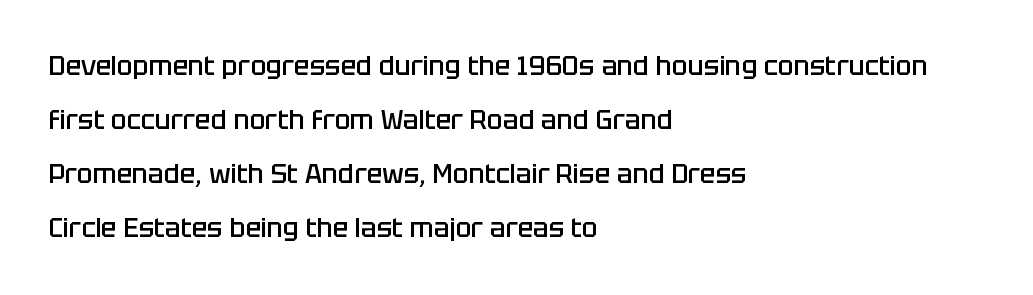
Q: Is the text bold? A: Semi-bold.
Q: Is the text italic (slanted)? A: No, it is upright.
Q: Is the text underlined? A: No.
Q: How is the paragraph aligned? A: Left-aligned.
Q: Is the spacing between letters normal or unusually wide? A: Normal.
Q: Is the spacing between lines tight, normal or loose? A: Loose.
